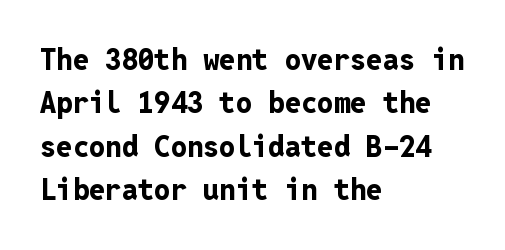
{"serif": "no", "italic": "no", "bold": "yes", "weight": "bold", "width": "normal", "stroke_contrast": "low", "x_height": "medium", "monospaced": "yes", "underline": "no", "align": "left", "line_spacing": "normal", "line_spacing_ratio": 1.5, "letter_spacing": "normal", "letter_spacing_em": 0.0, "glyph_px": 29}
